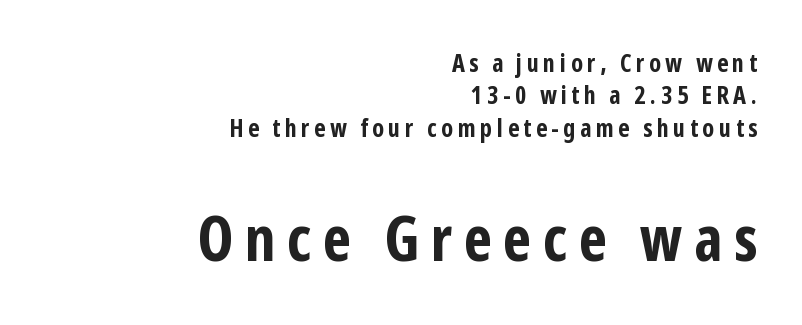
Q: Is the text bold? A: Yes.
Q: Is the text italic (slanted)? A: No, it is upright.
Q: Is the typeface a serif or a sans-serif typeface? A: Sans-serif.
Q: Is the text underlined? A: No.
Q: How is the paragraph aligned? A: Right-aligned.
Q: Is the spacing between lines tight, normal or loose? A: Normal.
Q: Which block of text is set in a larger size, the first (top) or the second (bottom)? A: The second (bottom) one.
Q: Width (condensed, normal, or wide)? A: Condensed.
Q: Stroke contrast? A: Low.
Q: x-height? A: Medium.
Q: Monospaced? A: No.
